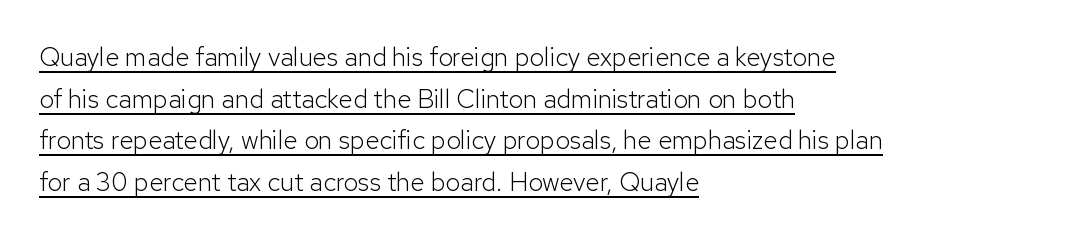
{"italic": "no", "bold": "no", "underline": "yes", "align": "left", "line_spacing": "normal", "line_spacing_ratio": 1.6, "letter_spacing": "normal", "letter_spacing_em": 0.0, "glyph_px": 26}
